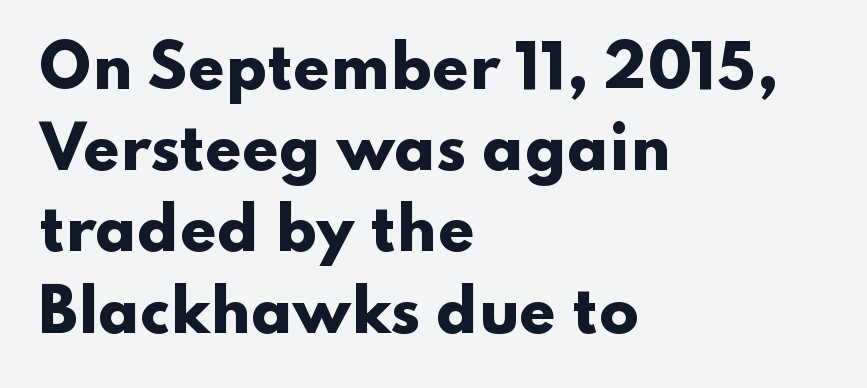
Is there any slant? The stems are plumb. Note the varied advance widths — an 'i' is clearly narrower than an 'm'. The rows are spaced the way most documents space them. The type is set solid horizontally, with unmodified tracking. Check where the strokes stop: nothing finishes them off — pure sans.
